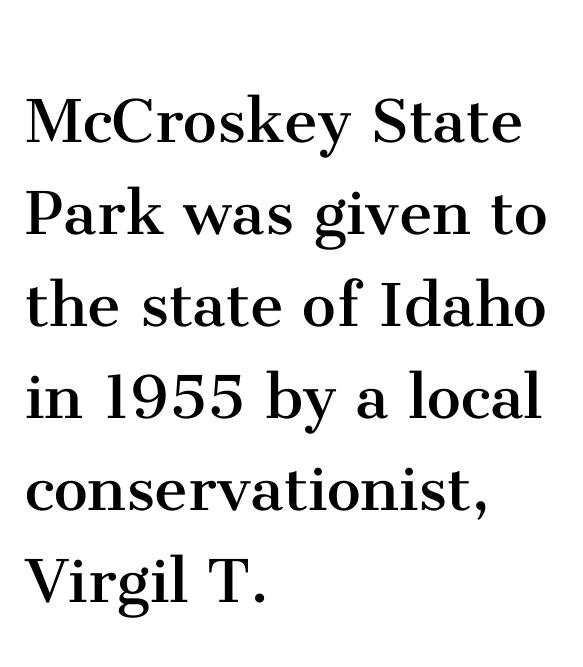
The image shows 76 px regular-weight serif type, upright; set left-aligned, line spacing 1.21x, normal letter spacing, not underlined; medium stroke contrast and a medium x-height.
